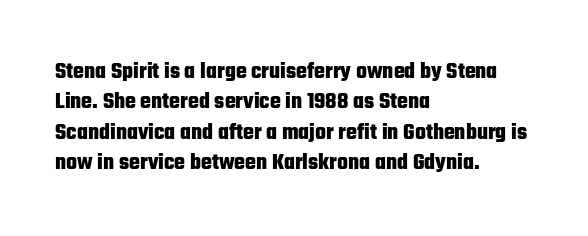
Each word holds together tightly as a unit, with standard inter-letter gaps. Typeset ragged right — the left edge is the straight one. Has an underline been added? It has not. The passage shown stacks its lines at a standard gap. A typesetter would mark this as roman, not italic. The passage shown is emphatically bold.
